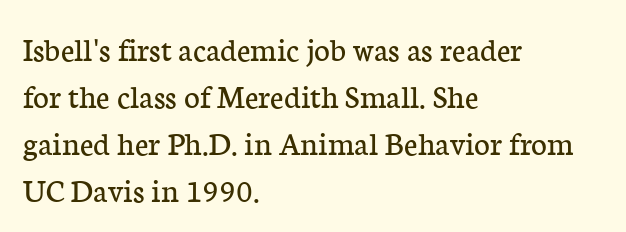
{"serif": "yes", "italic": "no", "bold": "no", "weight": "regular", "width": "normal", "stroke_contrast": "low", "x_height": "medium", "monospaced": "no", "underline": "no", "align": "left", "line_spacing": "normal", "line_spacing_ratio": 1.38, "letter_spacing": "normal", "letter_spacing_em": 0.0, "glyph_px": 34}
